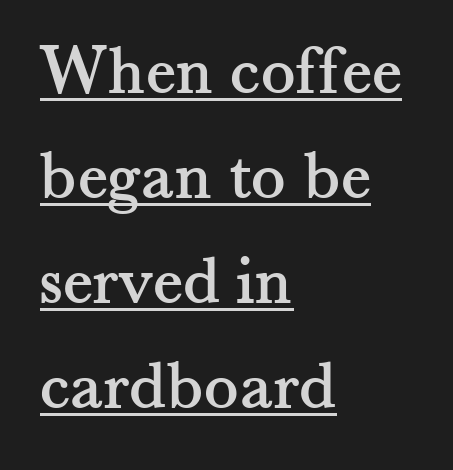
You can see a thin bar hugging the bottom of the glyphs. The setting favours the left margin, as ordinary paragraphs usually do. Letterform terminals end in serifs throughout the passage. Leading matches the norm, producing a regular column.
